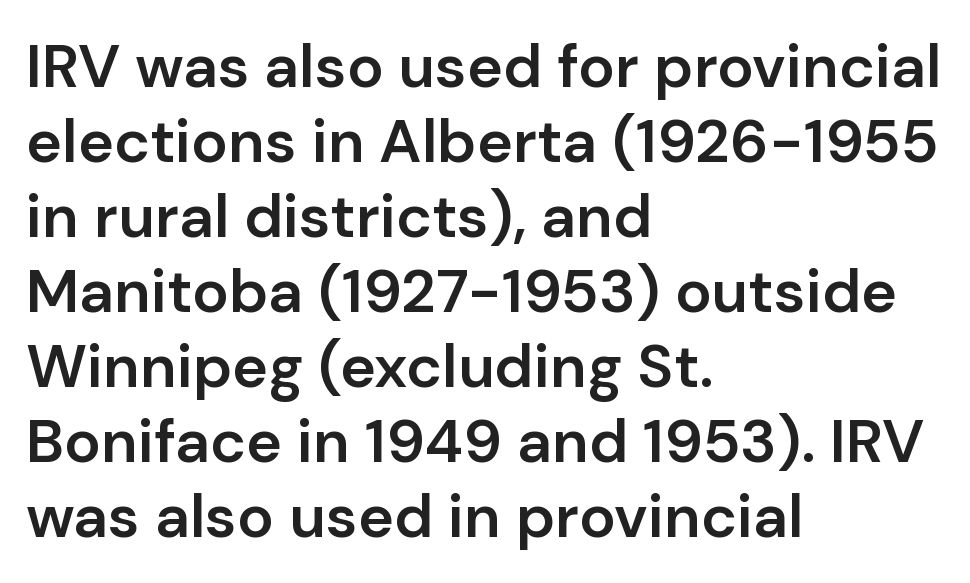
Q: Is the text bold? A: Semi-bold.
Q: Is the text italic (slanted)? A: No, it is upright.
Q: Is the typeface a serif or a sans-serif typeface? A: Sans-serif.
Q: Is the text underlined? A: No.
Q: How is the paragraph aligned? A: Left-aligned.
Q: Is the spacing between letters normal or unusually wide? A: Normal.
Q: Width (condensed, normal, or wide)? A: Normal.
Q: Stroke contrast? A: Low.
Q: x-height? A: Medium.
Q: Monospaced? A: No.
